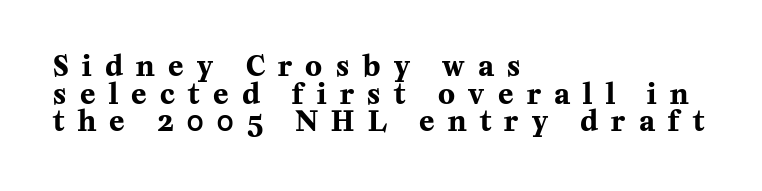
{"serif": "yes", "italic": "no", "bold": "yes", "weight": "bold", "width": "normal", "stroke_contrast": "medium", "x_height": "medium", "monospaced": "no", "underline": "no", "align": "left", "line_spacing": "tight", "line_spacing_ratio": 0.99, "letter_spacing": "wide", "letter_spacing_em": 0.48, "glyph_px": 28}
